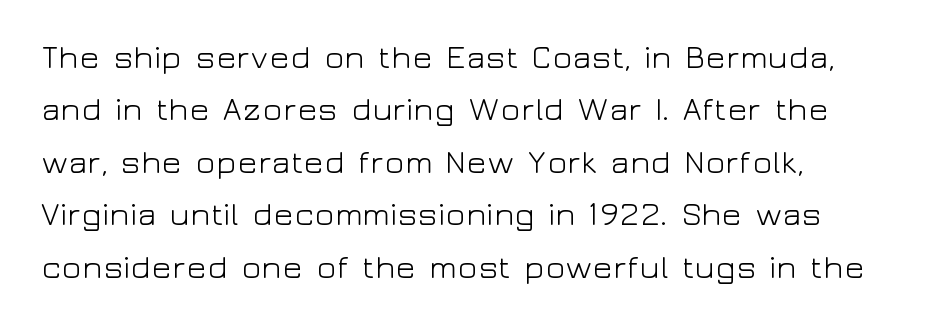
Q: Is the text bold? A: No.
Q: Is the text italic (slanted)? A: No, it is upright.
Q: Is the typeface a serif or a sans-serif typeface? A: Sans-serif.
Q: Is the text underlined? A: No.
Q: Is the spacing between letters normal or unusually wide? A: Normal.
Q: Is the spacing between lines tight, normal or loose? A: Normal.
Q: Width (condensed, normal, or wide)? A: Wide.
Q: Stroke contrast? A: Low.
Q: x-height? A: Medium.
Q: Monospaced? A: No.
